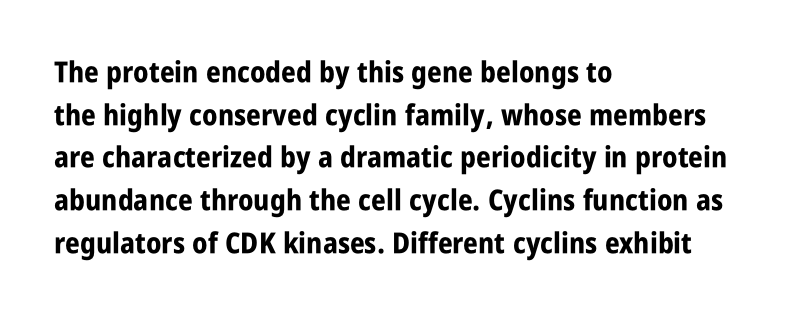
{"serif": "no", "italic": "no", "bold": "yes", "weight": "bold", "width": "condensed", "stroke_contrast": "low", "x_height": "large", "monospaced": "no", "underline": "no", "align": "left", "line_spacing": "normal", "line_spacing_ratio": 1.47, "letter_spacing": "normal", "letter_spacing_em": 0.0, "glyph_px": 29}
